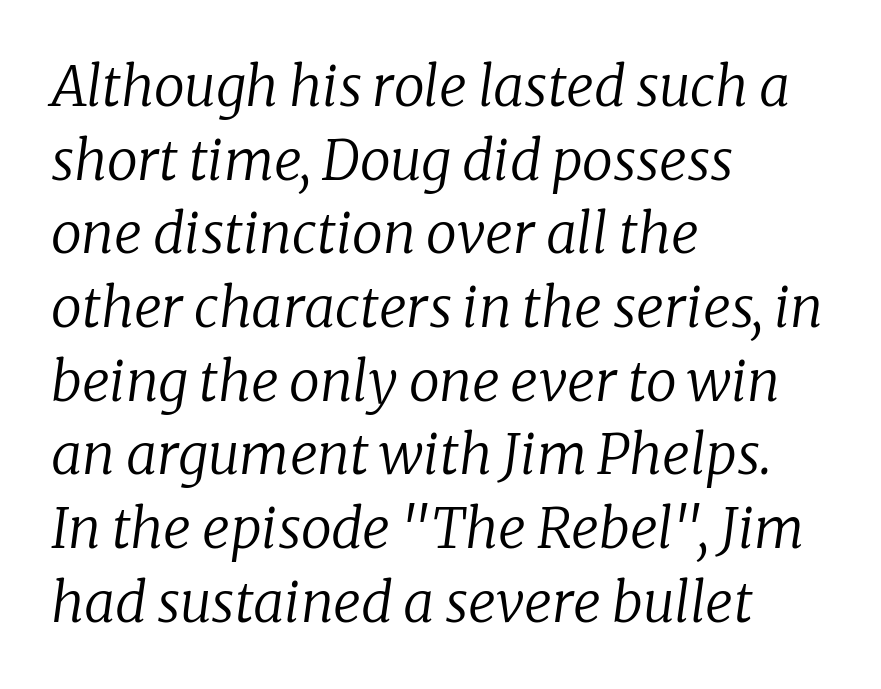
{"serif": "yes", "italic": "yes", "lean": "right", "slant_degrees": 8, "bold": "no", "weight": "regular", "width": "normal", "stroke_contrast": "low", "x_height": "medium", "monospaced": "no", "underline": "no", "align": "left", "line_spacing": "normal", "line_spacing_ratio": 1.34, "letter_spacing": "normal", "letter_spacing_em": 0.0, "glyph_px": 55}
